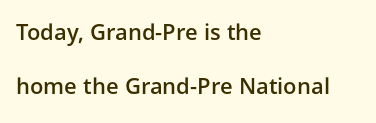
The image shows 22 px text type, upright; set left-aligned, loose line spacing (2.46x), normal letter spacing, not underlined.
